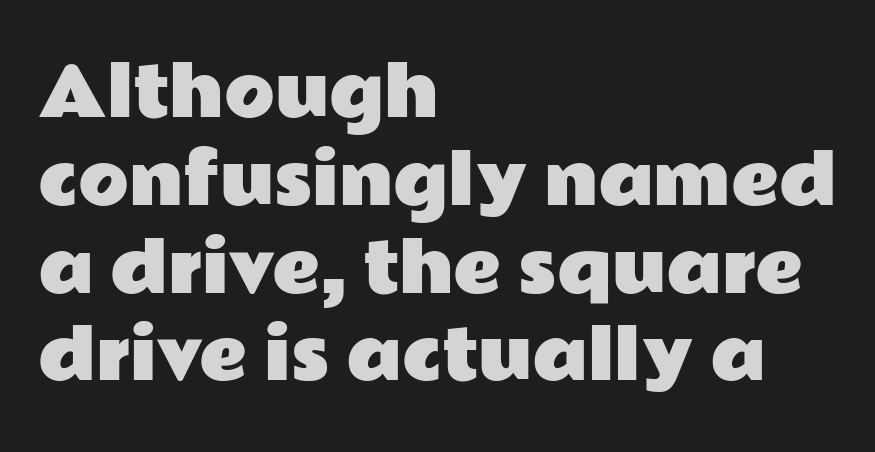
Q: Is the text italic (slanted)? A: No, it is upright.
Q: Is the typeface a serif or a sans-serif typeface? A: Sans-serif.
Q: Is the text underlined? A: No.
Q: How is the paragraph aligned? A: Left-aligned.
Q: Is the spacing between letters normal or unusually wide? A: Normal.
Q: Is the spacing between lines tight, normal or loose? A: Normal.
Q: Width (condensed, normal, or wide)? A: Wide.
Q: Stroke contrast? A: Low.
Q: x-height? A: Medium.
Q: Monospaced? A: No.
